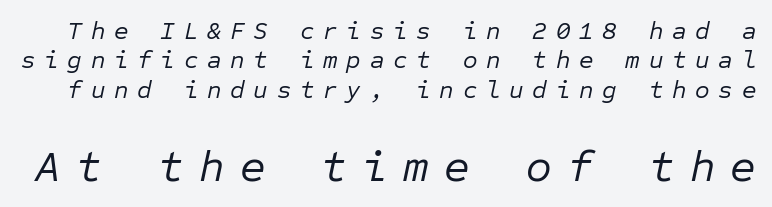
{"italic": "yes", "lean": "right", "slant_degrees": 12, "bold": "no", "weight": "regular", "width": "normal", "stroke_contrast": "low", "x_height": "medium", "monospaced": "yes", "underline": "no", "line_spacing_ratio": 1.18, "letter_spacing": "wide", "letter_spacing_em": 0.35, "larger_block": "second", "size_ratio": 1.76, "glyph_px": 44}
